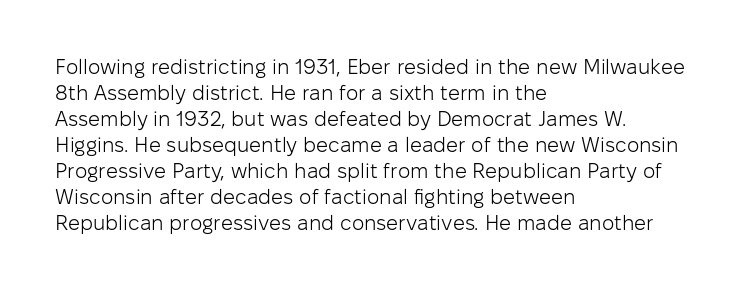
The typography opts for an upright posture over an oblique one. Unmarked baselines from the first word to the last. Students, note that the glyphs here touch the page at normal intervals. Which margin do the lines hug? The left one — the right edge is uneven. The typesetting does not lean heavy: it is not bold.
